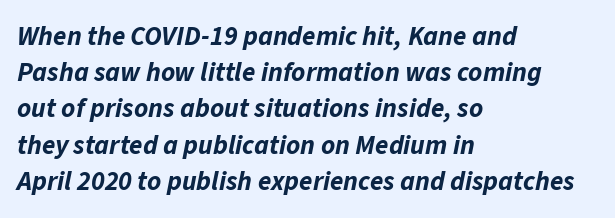
The image shows 27 px bold type, italic (leaning right); set left-aligned, normal line spacing (1.34x), normal letter spacing, not underlined.
